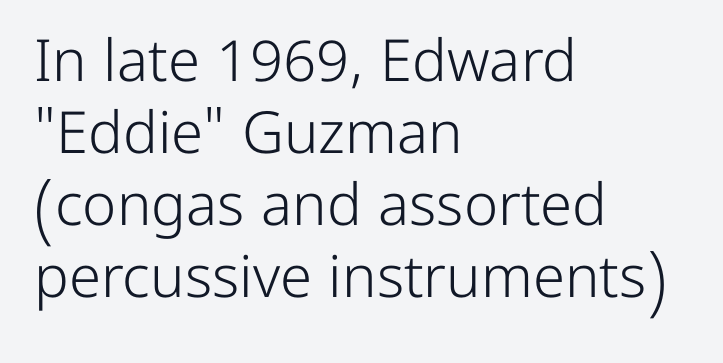
Q: Is the text bold? A: No.
Q: Is the text italic (slanted)? A: No, it is upright.
Q: Is the typeface a serif or a sans-serif typeface? A: Sans-serif.
Q: Is the text underlined? A: No.
Q: How is the paragraph aligned? A: Left-aligned.
Q: Is the spacing between letters normal or unusually wide? A: Normal.
Q: Width (condensed, normal, or wide)? A: Normal.
Q: Stroke contrast? A: Low.
Q: x-height? A: Medium.
Q: Monospaced? A: No.
